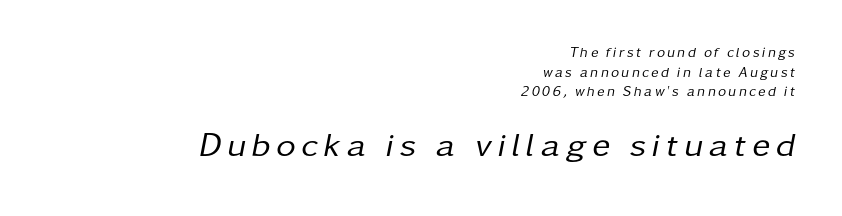
The image shows 34 px regular-weight type, italic (leaning right); set right-aligned, normal line spacing (1.41x), not underlined; the second (bottom) block is 2.43x larger; low stroke contrast and a medium x-height.
